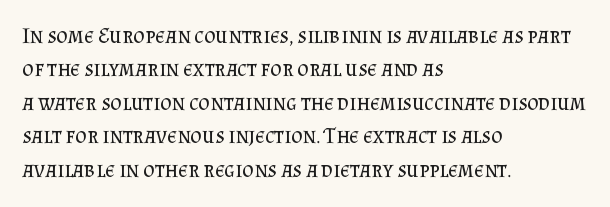
{"italic": "no", "bold": "no", "underline": "no", "align": "left", "line_spacing": "normal", "line_spacing_ratio": 1.52, "letter_spacing": "normal", "letter_spacing_em": 0.0, "glyph_px": 22}
